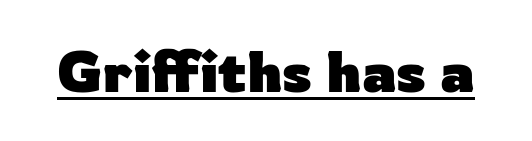
Q: Is the text bold? A: Yes.
Q: Is the text italic (slanted)? A: No, it is upright.
Q: Is the typeface a serif or a sans-serif typeface? A: Sans-serif.
Q: Is the text underlined? A: Yes.
Q: Is the spacing between letters normal or unusually wide? A: Normal.
Q: Width (condensed, normal, or wide)? A: Normal.
Q: Stroke contrast? A: Low.
Q: x-height? A: Medium.
Q: Monospaced? A: No.
